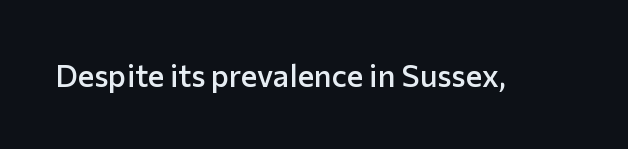
Q: Is the text bold? A: Semi-bold.
Q: Is the text italic (slanted)? A: No, it is upright.
Q: Is the typeface a serif or a sans-serif typeface? A: Sans-serif.
Q: Is the text underlined? A: No.
Q: Is the spacing between letters normal or unusually wide? A: Normal.
Q: Width (condensed, normal, or wide)? A: Normal.
Q: Stroke contrast? A: Low.
Q: x-height? A: Medium.
Q: Monospaced? A: No.
